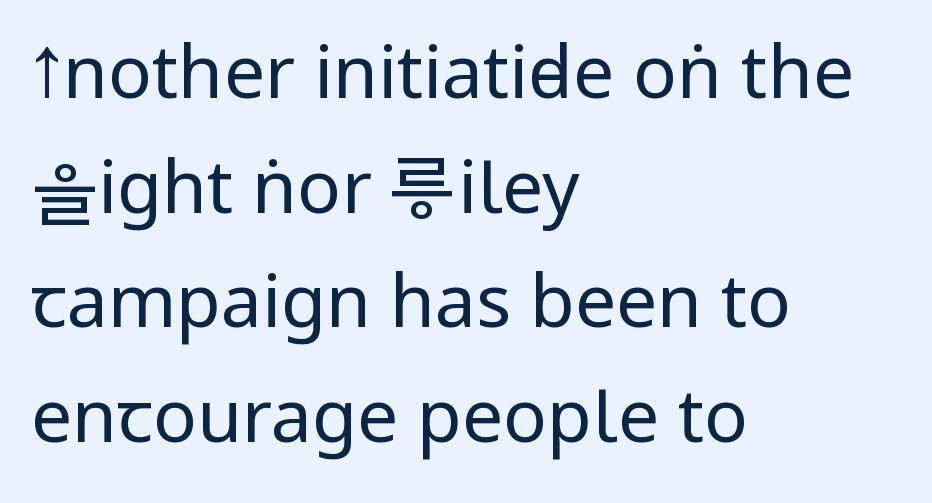
Q: Is the text bold? A: No.
Q: Is the text italic (slanted)? A: No, it is upright.
Q: Is the typeface a serif or a sans-serif typeface? A: Sans-serif.
Q: Is the text underlined? A: No.
Q: How is the paragraph aligned? A: Left-aligned.
Q: Is the spacing between letters normal or unusually wide? A: Normal.
Q: Is the spacing between lines tight, normal or loose? A: Normal.
Q: Width (condensed, normal, or wide)? A: Condensed.
Q: Stroke contrast? A: Low.
Q: x-height? A: Large.
Q: Monospaced? A: No.
